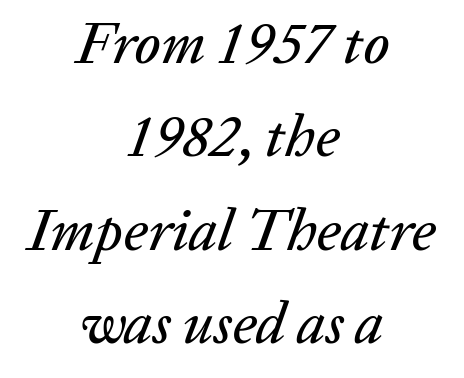
{"italic": "yes", "lean": "right", "slant_degrees": 20, "width": "normal", "stroke_contrast": "low", "x_height": "medium", "monospaced": "no", "underline": "no", "align": "center", "line_spacing": "normal", "line_spacing_ratio": 1.61, "letter_spacing": "normal", "letter_spacing_em": 0.0, "glyph_px": 58}
